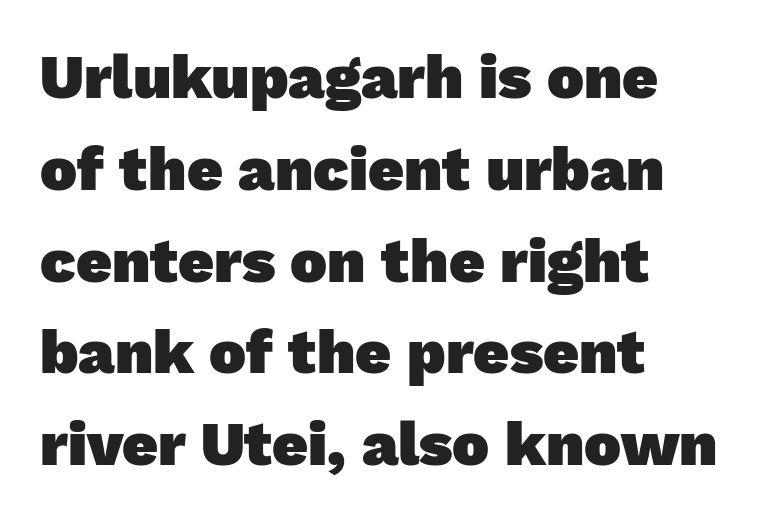
Emphasis by weight is at full strength: bold. Think of a printed novel: that variable character pitch is what you see here. What kind of face is this? One without serifs — a sans. The block of text has a typical density, with ordinary space between rows. Lines of text with bare space underneath. Casual observation: everything's shoved over to the left.
